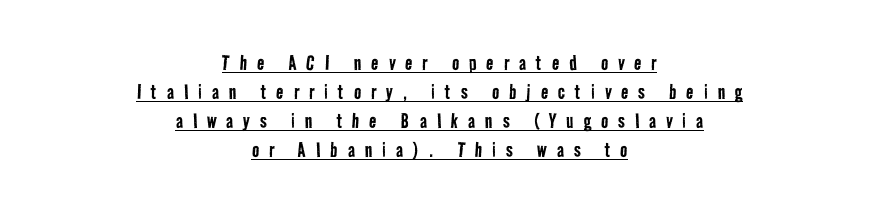
Glance below the letters and you will spot a drawn line. The rag falls on both sides of this text block equally. Is the type heavy? It reads as light-to-regular instead. Look at the tracking — it's clearly loosened, letters drifting apart.
